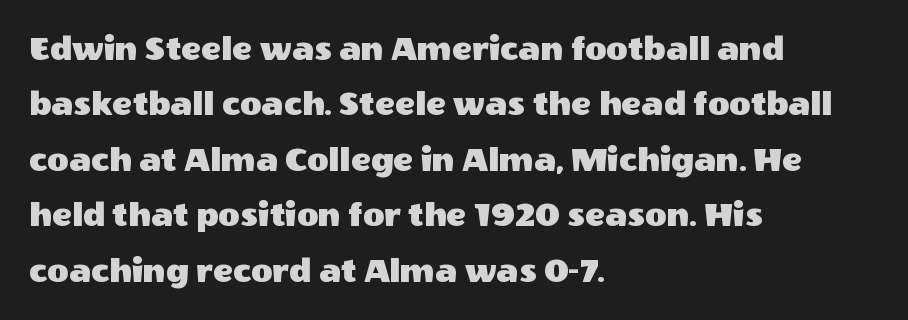
The paragraph has a hard left edge and a soft right edge. The line texture is even and compact thanks to regular tracking. The leading is moderate, giving the passage an even texture. Note: no serifs on the glyphs. The passage shown is not underscored anywhere.
